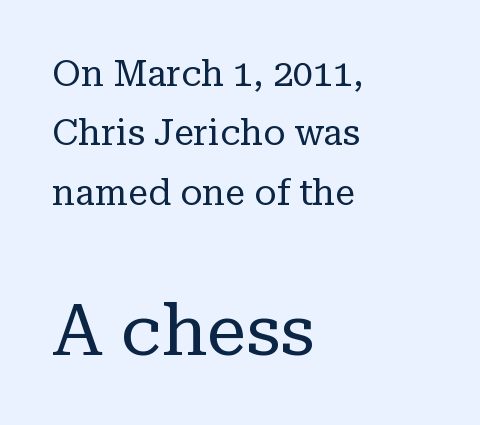
The image shows 72 px regular-weight serif type, upright; set left-aligned, normal line spacing (1.65x), normal letter spacing, not underlined; the second (bottom) block is 2.0x larger; low stroke contrast and a medium x-height.
